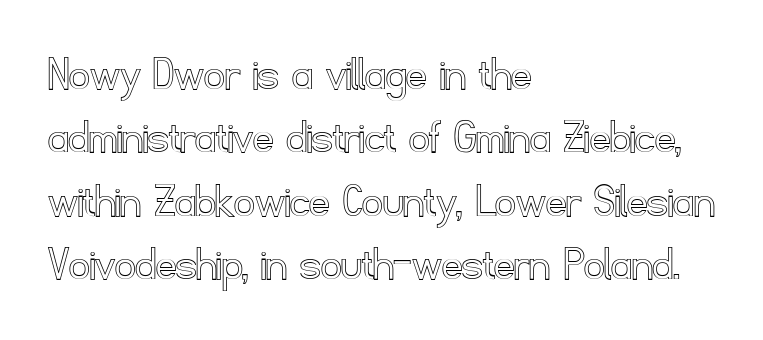
The space between consecutive lines is moderate. Think of a printed novel: that variable character pitch is what you see here. Honestly, there is no underline to notice here at all. The line texture is even and compact thanks to regular tracking. Typeset ragged right — the left edge is the straight one.
